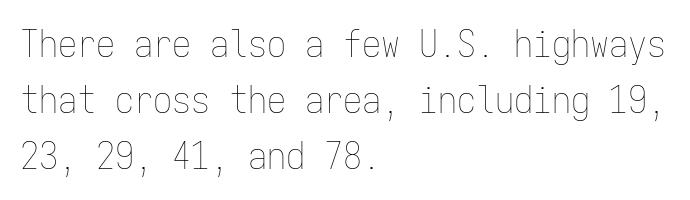
Q: Is the text bold? A: No.
Q: Is the text italic (slanted)? A: No, it is upright.
Q: Is the text underlined? A: No.
Q: How is the paragraph aligned? A: Left-aligned.
Q: Is the spacing between letters normal or unusually wide? A: Normal.
Q: Is the spacing between lines tight, normal or loose? A: Normal.
Q: Width (condensed, normal, or wide)? A: Condensed.
Q: Stroke contrast? A: Low.
Q: x-height? A: Medium.
Q: Monospaced? A: Yes.
